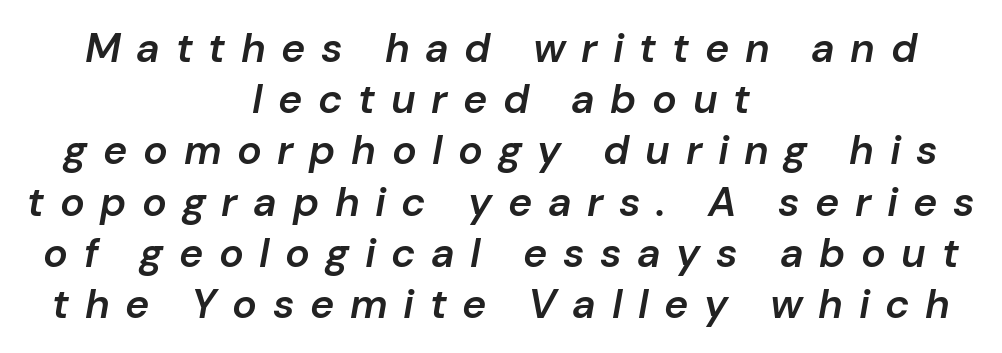
{"italic": "yes", "lean": "right", "slant_degrees": 10, "bold": "semi", "weight": "semibold", "width": "normal", "stroke_contrast": "low", "x_height": "medium", "monospaced": "no", "underline": "no", "align": "center", "line_spacing": "normal", "line_spacing_ratio": 1.25, "letter_spacing": "wide", "letter_spacing_em": 0.38, "glyph_px": 41}
